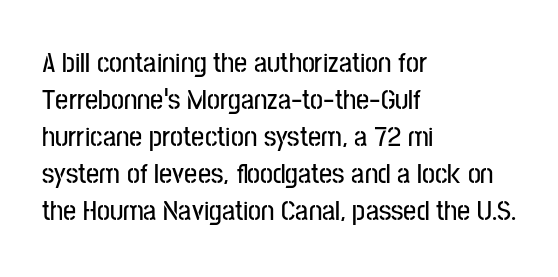
Glyph-to-glyph distance matches everyday printed text. Vertically, the passage feels balanced, rows spaced as you'd expect. Stroke terminals: plain, sans-serif. Check the space under the baseline: it is left empty. No italicization has been applied; the sample stays upright. Horizontal alignment here is leftward, the default for most running prose.
